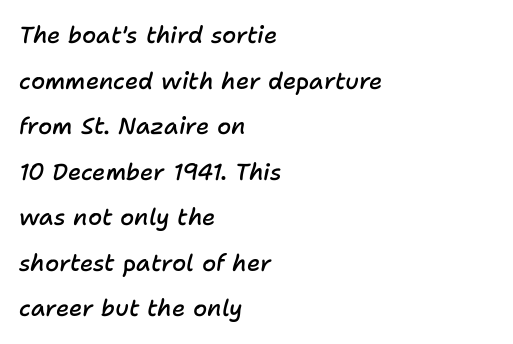
The image shows 23 px text type, italic (leaning right); set left-aligned, loose line spacing (1.98x), normal letter spacing, not underlined.
